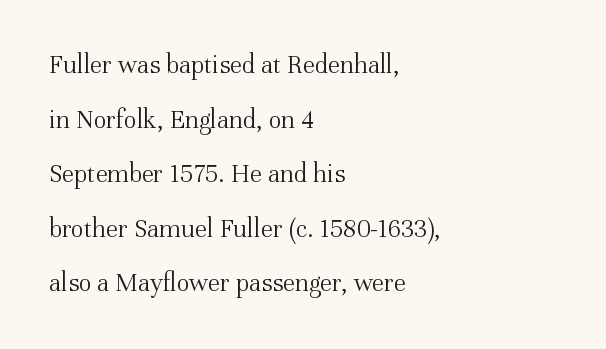
The image shows 27 px text type, upright; set left-aligned, loose line spacing (2.02x), normal letter spacing, not underlined.
